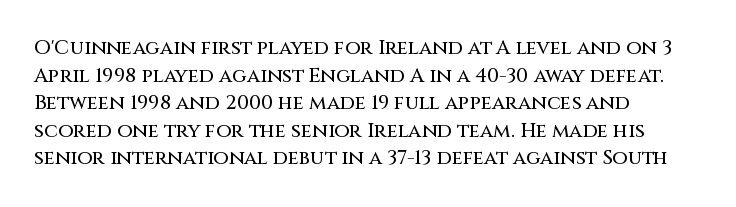
The image shows 20 px text type, upright; set left-aligned, normal line spacing (1.38x), normal letter spacing, not underlined.
